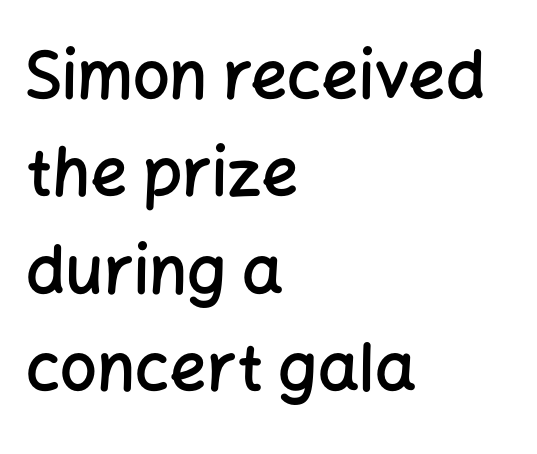
Q: Is the text bold? A: Semi-bold.
Q: Is the text italic (slanted)? A: No, it is upright.
Q: Is the typeface a serif or a sans-serif typeface? A: Sans-serif.
Q: Is the text underlined? A: No.
Q: How is the paragraph aligned? A: Left-aligned.
Q: Is the spacing between letters normal or unusually wide? A: Normal.
Q: Is the spacing between lines tight, normal or loose? A: Normal.
Q: Width (condensed, normal, or wide)? A: Normal.
Q: Stroke contrast? A: Low.
Q: x-height? A: Medium.
Q: Monospaced? A: No.
